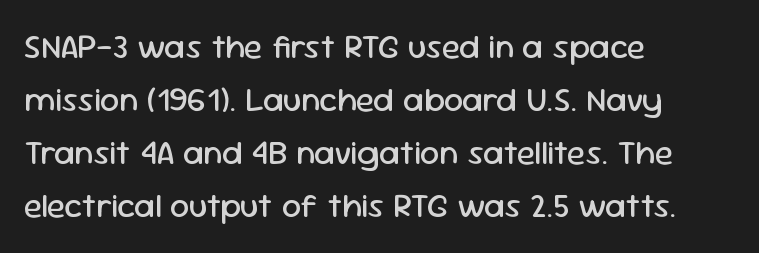
Q: Is the text bold? A: No.
Q: Is the text italic (slanted)? A: No, it is upright.
Q: Is the typeface a serif or a sans-serif typeface? A: Sans-serif.
Q: Is the text underlined? A: No.
Q: How is the paragraph aligned? A: Left-aligned.
Q: Is the spacing between letters normal or unusually wide? A: Normal.
Q: Is the spacing between lines tight, normal or loose? A: Normal.
Q: Width (condensed, normal, or wide)? A: Normal.
Q: Stroke contrast? A: Low.
Q: x-height? A: Medium.
Q: Monospaced? A: No.
